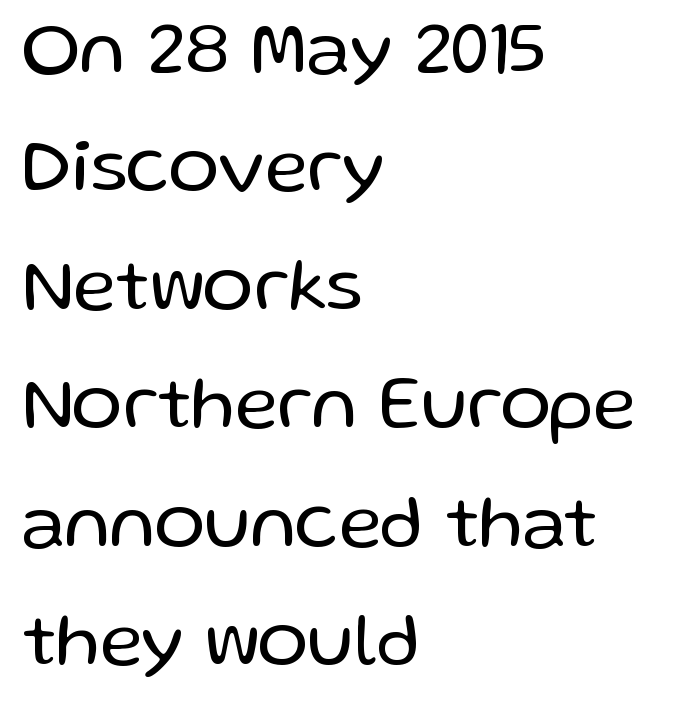
The letters sit at their default tracking, neither squeezed nor spread. The passage shown is typed in a proportional face where columns would drift. Weight: regular or lighter. Does the type have serifs? No, each stem ends abruptly.
